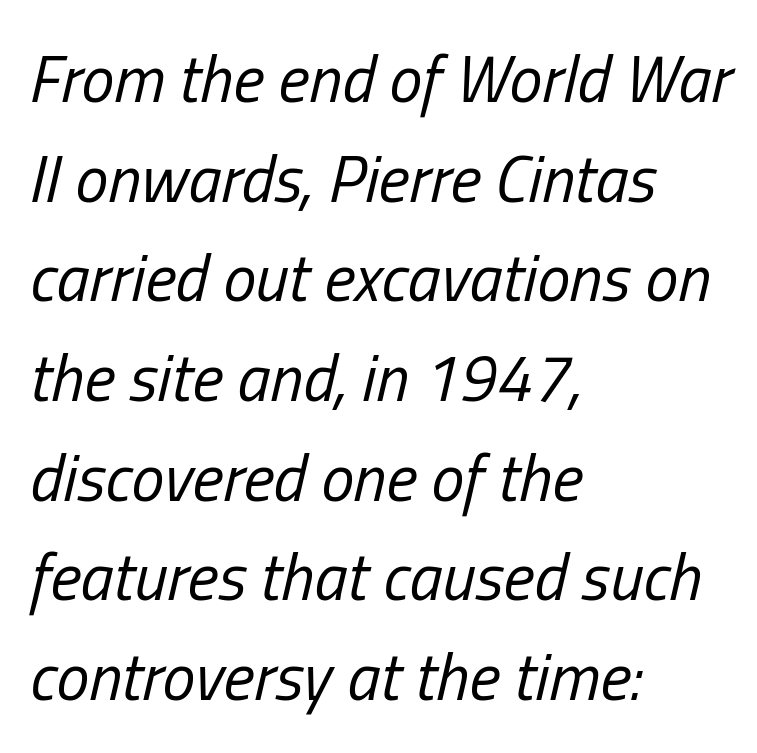
The image shows 66 px regular-weight, condensed type, italic (leaning right); set left-aligned, normal line spacing (1.51x), normal letter spacing, not underlined; low stroke contrast and a medium x-height.
